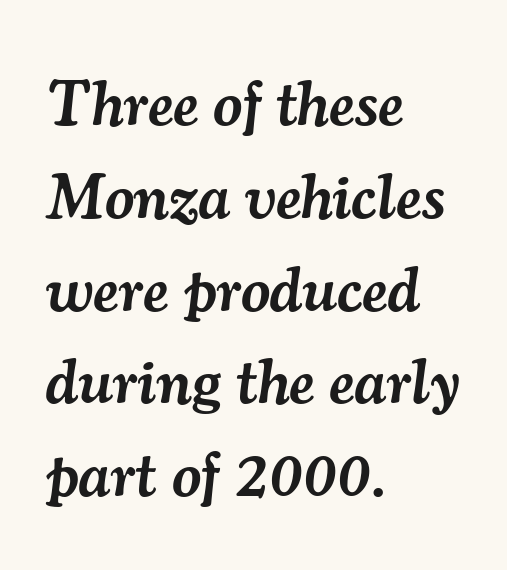
The font is running at a semibold setting, under full bold. Proportional: the letters do not fall into vertical columns. Descenders hang freely into open space. The lines in this sample share a left origin and differ only in where they stop. The typeface chosen for these lines features serifs. Normally led — the rows are evenly, conventionally spaced.
